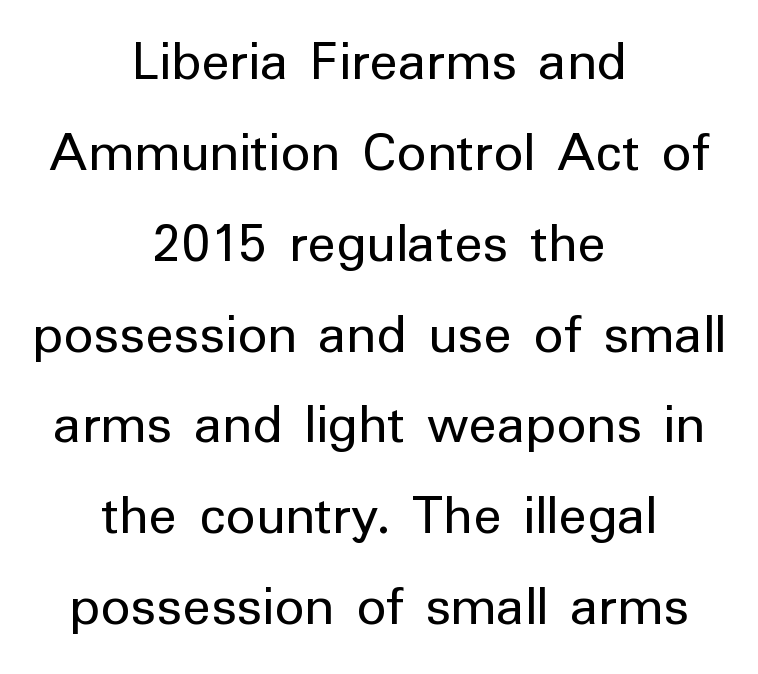
{"serif": "no", "italic": "no", "bold": "no", "weight": "regular", "width": "normal", "stroke_contrast": "low", "x_height": "medium", "monospaced": "no", "underline": "no", "align": "center", "line_spacing": "normal", "line_spacing_ratio": 1.54, "letter_spacing": "normal", "letter_spacing_em": 0.0, "glyph_px": 59}
